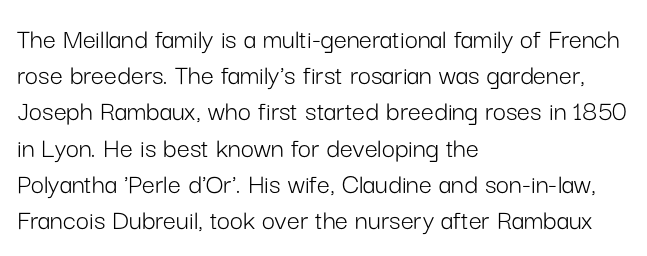
Q: Is the text bold? A: No.
Q: Is the text italic (slanted)? A: No, it is upright.
Q: Is the typeface a serif or a sans-serif typeface? A: Sans-serif.
Q: Is the text underlined? A: No.
Q: How is the paragraph aligned? A: Left-aligned.
Q: Is the spacing between letters normal or unusually wide? A: Normal.
Q: Is the spacing between lines tight, normal or loose? A: Normal.
Q: Width (condensed, normal, or wide)? A: Normal.
Q: Stroke contrast? A: Low.
Q: x-height? A: Medium.
Q: Monospaced? A: No.
